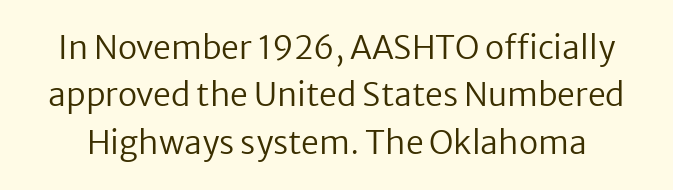
Q: Is the text bold? A: No.
Q: Is the text italic (slanted)? A: No, it is upright.
Q: Is the typeface a serif or a sans-serif typeface? A: Sans-serif.
Q: Is the text underlined? A: No.
Q: Is the spacing between letters normal or unusually wide? A: Normal.
Q: Is the spacing between lines tight, normal or loose? A: Normal.
Q: Width (condensed, normal, or wide)? A: Normal.
Q: Stroke contrast? A: Low.
Q: x-height? A: Medium.
Q: Monospaced? A: No.
